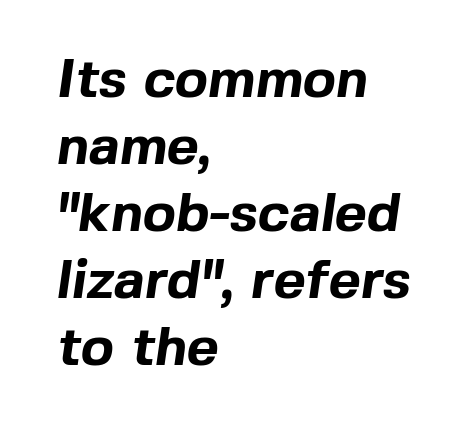
Q: Is the text bold? A: Yes.
Q: Is the typeface a serif or a sans-serif typeface? A: Sans-serif.
Q: Is the text underlined? A: No.
Q: How is the paragraph aligned? A: Left-aligned.
Q: Is the spacing between letters normal or unusually wide? A: Normal.
Q: Width (condensed, normal, or wide)? A: Normal.
Q: x-height? A: Medium.
Q: Monospaced? A: No.
